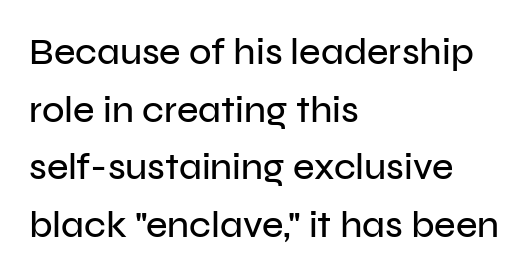
{"serif": "no", "italic": "no", "width": "normal", "stroke_contrast": "low", "x_height": "medium", "monospaced": "no", "underline": "no", "align": "left", "line_spacing": "normal", "line_spacing_ratio": 1.56, "letter_spacing": "normal", "letter_spacing_em": 0.0, "glyph_px": 37}
